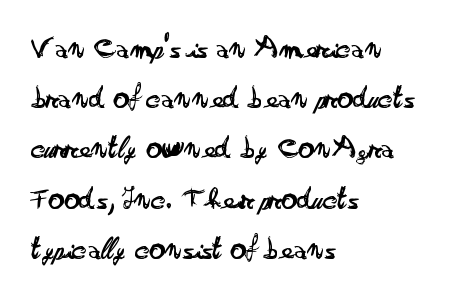
Q: Is the text bold? A: No.
Q: Is the text italic (slanted)? A: No, it is upright.
Q: Is the typeface a serif or a sans-serif typeface? A: Sans-serif.
Q: Is the text underlined? A: No.
Q: How is the paragraph aligned? A: Left-aligned.
Q: Is the spacing between letters normal or unusually wide? A: Normal.
Q: Is the spacing between lines tight, normal or loose? A: Normal.
Q: Width (condensed, normal, or wide)? A: Wide.
Q: Stroke contrast? A: Low.
Q: x-height? A: Small.
Q: Monospaced? A: No.
